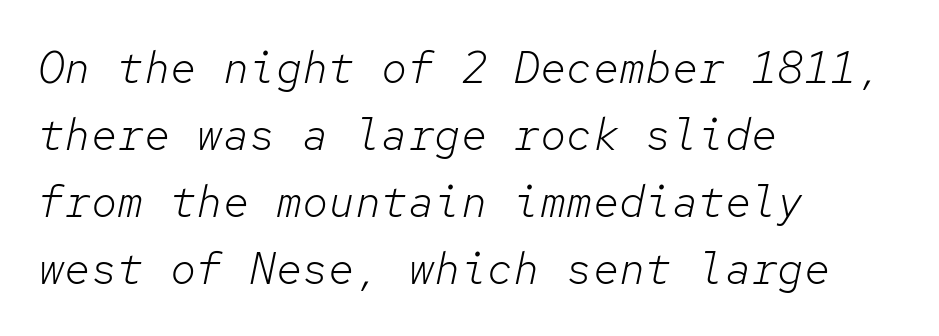
The image shows 44 px light type, italic (leaning right), monospaced; set left-aligned, normal line spacing (1.52x), normal letter spacing, not underlined; low stroke contrast and a medium x-height.
